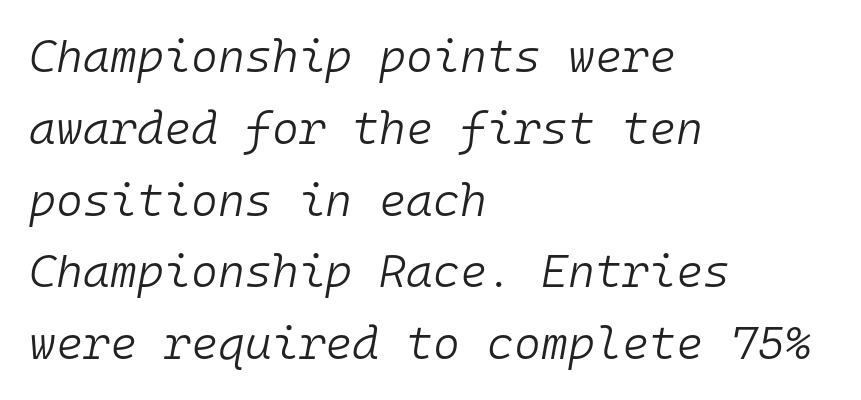
Q: Is the text bold? A: No.
Q: Is the text italic (slanted)? A: Yes, it leans right by about 10 degrees.
Q: Is the text underlined? A: No.
Q: How is the paragraph aligned? A: Left-aligned.
Q: Is the spacing between letters normal or unusually wide? A: Normal.
Q: Is the spacing between lines tight, normal or loose? A: Normal.
Q: Width (condensed, normal, or wide)? A: Normal.
Q: Stroke contrast? A: Low.
Q: x-height? A: Medium.
Q: Monospaced? A: Yes.
